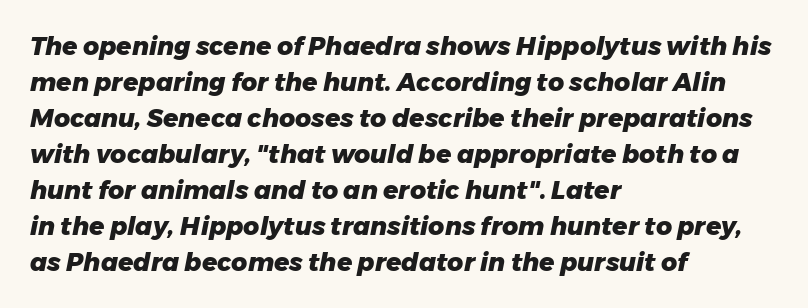
The image shows 25 px bold type, italic (leaning right); set left-aligned, normal line spacing (1.44x), normal letter spacing, not underlined.
